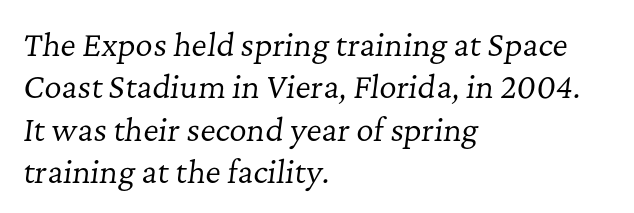
The image shows 30 px regular-weight serif type, italic (leaning right); set left-aligned, normal line spacing (1.41x), normal letter spacing, not underlined; low stroke contrast and a medium x-height.
